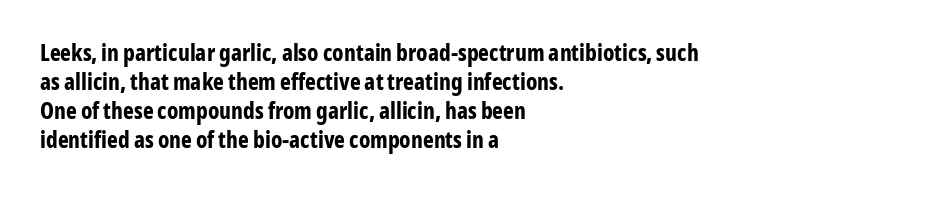
The typography opts for an upright posture over an oblique one. What weight is shown? A full bold with thick strokes. How would I describe the line gaps? Plain and ordinary. Each line starts at the same left margin while the right side varies.
